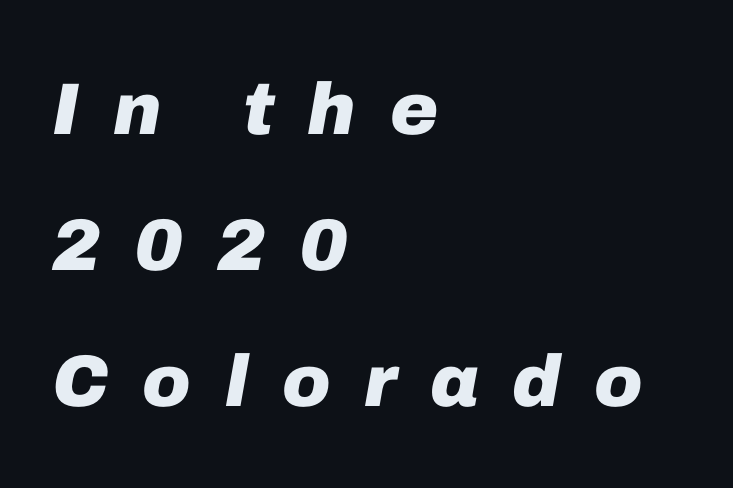
The image shows 73 px heavy type, italic (leaning right); set left-aligned, line spacing 1.86x, unusually wide letter spacing (+0.46 em), not underlined; low stroke contrast and a medium x-height.
